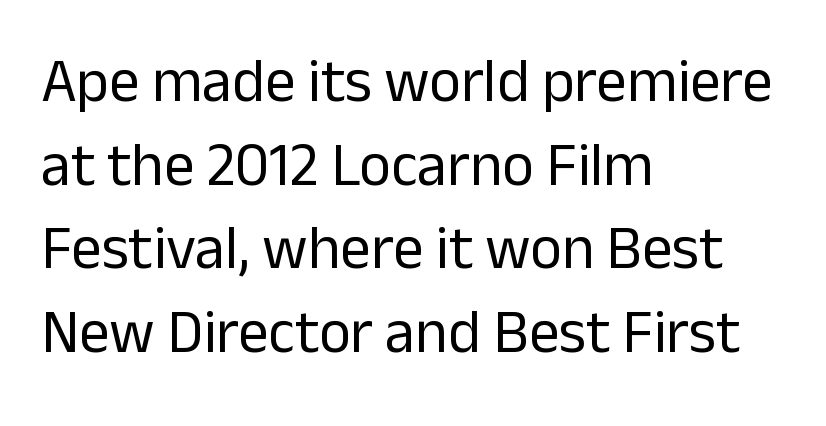
Q: Is the text bold? A: No.
Q: Is the text italic (slanted)? A: No, it is upright.
Q: Is the typeface a serif or a sans-serif typeface? A: Sans-serif.
Q: Is the text underlined? A: No.
Q: How is the paragraph aligned? A: Left-aligned.
Q: Is the spacing between letters normal or unusually wide? A: Normal.
Q: Is the spacing between lines tight, normal or loose? A: Normal.
Q: Width (condensed, normal, or wide)? A: Normal.
Q: Stroke contrast? A: Low.
Q: x-height? A: Medium.
Q: Monospaced? A: No.
